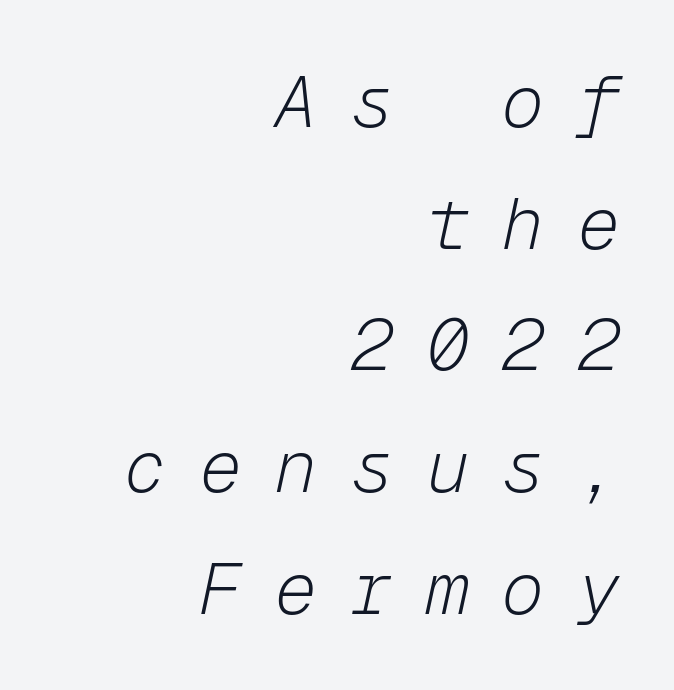
{"italic": "yes", "lean": "right", "slant_degrees": 12, "bold": "no", "weight": "light", "width": "normal", "stroke_contrast": "low", "x_height": "medium", "monospaced": "yes", "underline": "no", "align": "right", "line_spacing": "normal", "line_spacing_ratio": 1.69, "letter_spacing": "wide", "letter_spacing_em": 0.45, "glyph_px": 72}
